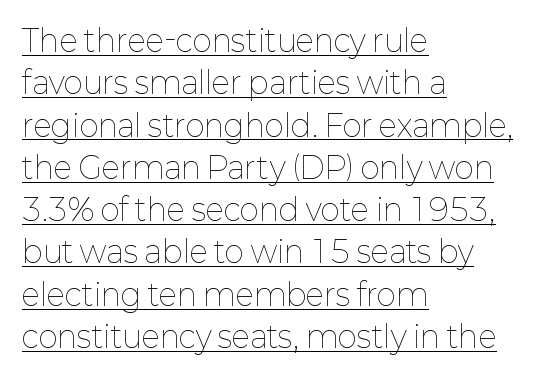
{"italic": "no", "bold": "no", "weight": "thin", "width": "normal", "stroke_contrast": "low", "x_height": "medium", "monospaced": "no", "underline": "yes", "align": "left", "line_spacing": "normal", "line_spacing_ratio": 1.41, "letter_spacing": "normal", "letter_spacing_em": 0.0, "glyph_px": 30}
